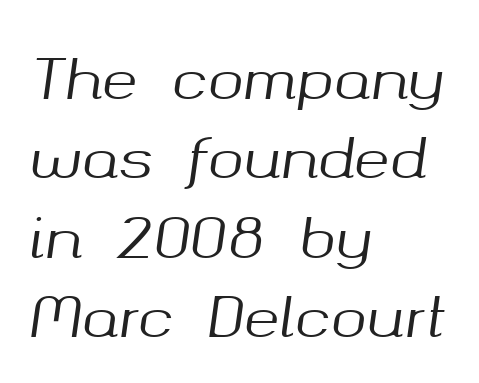
Q: Is the text italic (slanted)? A: Yes, it leans right by about 8 degrees.
Q: Is the text underlined? A: No.
Q: How is the paragraph aligned? A: Left-aligned.
Q: Is the spacing between letters normal or unusually wide? A: Normal.
Q: Is the spacing between lines tight, normal or loose? A: Normal.
Q: Width (condensed, normal, or wide)? A: Normal.
Q: Stroke contrast? A: Medium.
Q: x-height? A: Medium.
Q: Monospaced? A: No.
